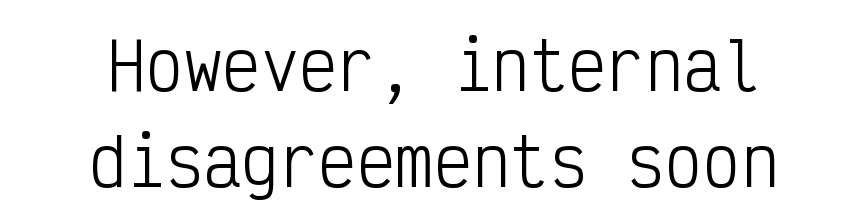
The image shows 64 px light, condensed sans-serif type, upright, monospaced; set centered, normal line spacing (1.5x), normal letter spacing, not underlined; low stroke contrast and a medium x-height.
